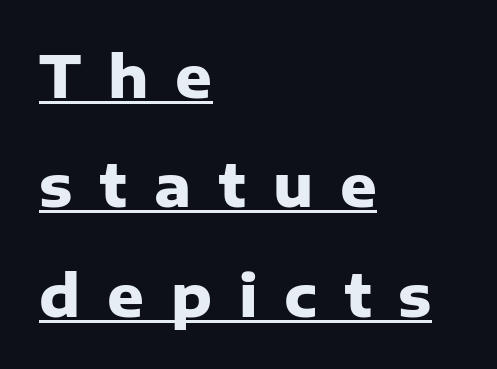
The lettering stays uniformly vertical, giving the passage a roman look. Is this a sans? Yes — the strokes have no serifs. Emphasis is given by a line drawn under the lettering. Quick note: interline space is abundant. Characters follow at a spacing far wider than the type designer built in. I'd describe the lettering as bold — thick and assertive.
